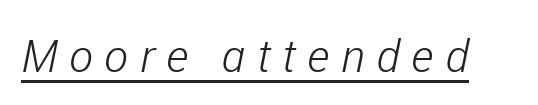
You can see a thin bar hugging the bottom of the glyphs. Counters stay open thanks to moderate or lighter strokes. The font's italic variant was chosen for this text. Varying glyph widths throughout — classic text-font behaviour. Each word looks stretched out because of the extra space between its letters.
